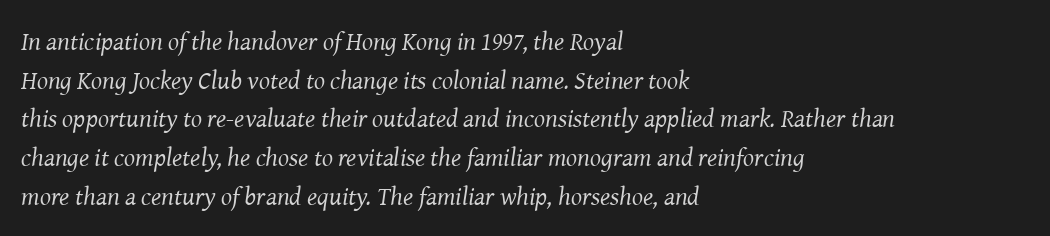
Q: Is the text bold? A: No.
Q: Is the text italic (slanted)? A: Yes, it leans right by about 8 degrees.
Q: Is the text underlined? A: No.
Q: How is the paragraph aligned? A: Left-aligned.
Q: Is the spacing between letters normal or unusually wide? A: Normal.
Q: Is the spacing between lines tight, normal or loose? A: Normal.
